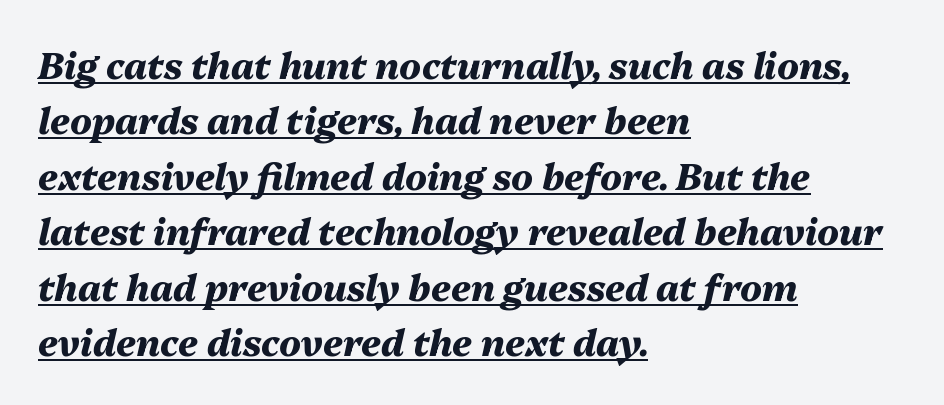
Q: Is the text bold? A: Yes.
Q: Is the text italic (slanted)? A: Yes, it leans right by about 13 degrees.
Q: Is the text underlined? A: Yes.
Q: How is the paragraph aligned? A: Left-aligned.
Q: Is the spacing between letters normal or unusually wide? A: Normal.
Q: Is the spacing between lines tight, normal or loose? A: Normal.
Q: Width (condensed, normal, or wide)? A: Normal.
Q: Stroke contrast? A: Medium.
Q: x-height? A: Medium.
Q: Monospaced? A: No.
